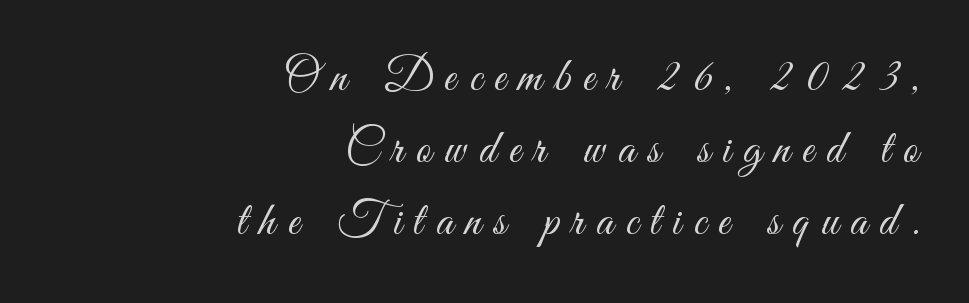
The face used here is rendered with a markedly widened letterfit. Just letters on the line, the space beneath them empty. Stroke thickness stays within the range of a standard reading face or lighter.
